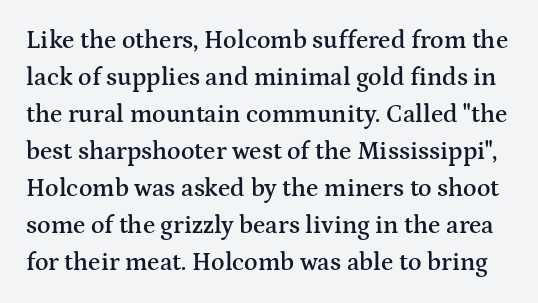
These lines carry some extra weight — a demibold, not a full bold. Has an underline been added? It has not. The designer left line spacing at the default. The letters stand straight up with perfectly vertical stems.
